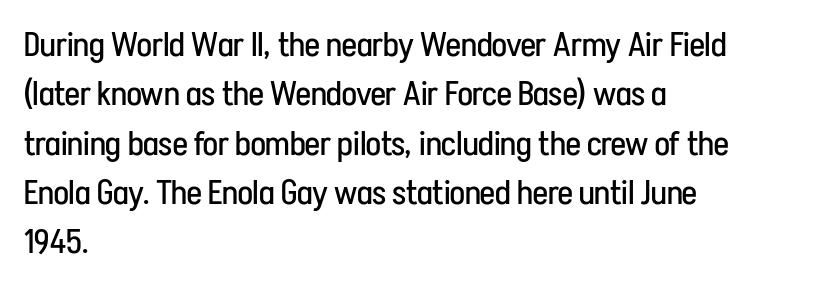
The image shows 35 px regular-weight, condensed sans-serif type, upright; set left-aligned, normal line spacing (1.41x), normal letter spacing, not underlined; low stroke contrast and a medium x-height.
